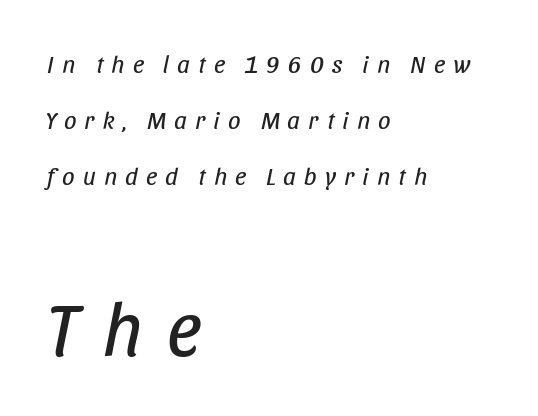
The image shows 76 px regular-weight, condensed type, italic (leaning right); set left-aligned, loose line spacing (2.25x), unusually wide letter spacing (+0.32 em), not underlined; the second (bottom) block is 3.04x larger; low stroke contrast and a large x-height.
